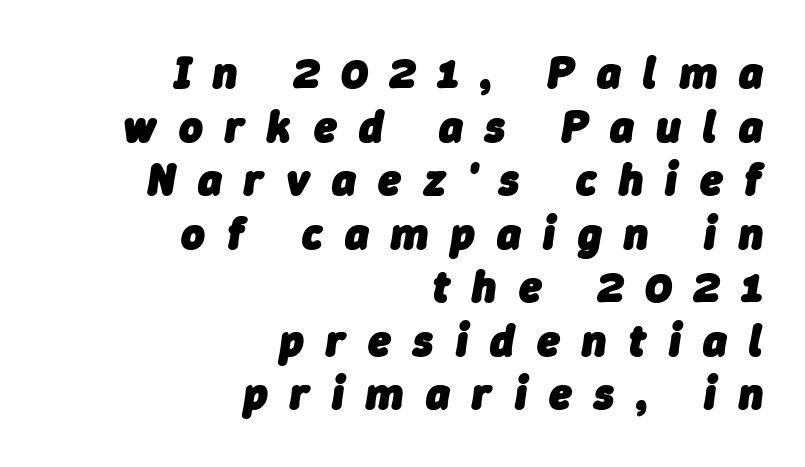
Spacing verdict: proportional, widths tailored to each character. Slanted lettering throughout. These lines carry a lot of weight — the face is fully bold. Each word looks stretched out because of the extra space between its letters.
